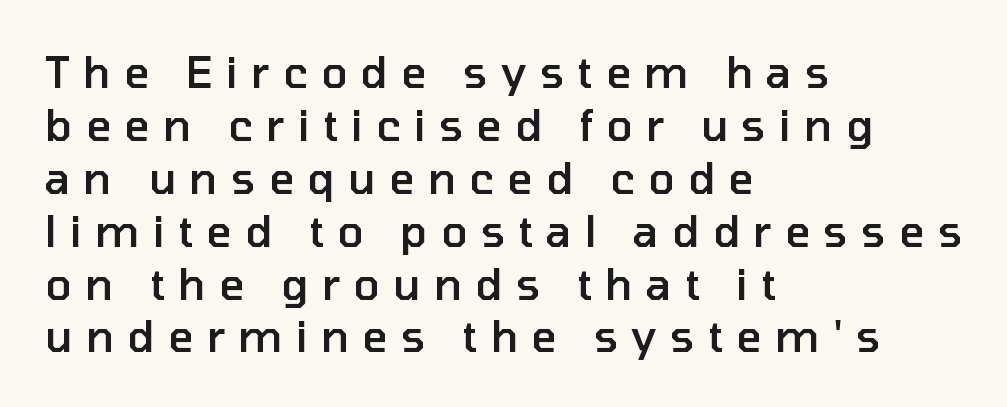
Check the space under the baseline: it is left empty. Posture: straight, roman, zero tilt. The letters are semibold — heavier than regular but short of a full bold. The horizontal fit of the characters is loose and conspicuously gappy. Are there feet on the stems? There aren't — it's a sans. This sample has the flowing, uneven cadence of proportional lettering.
